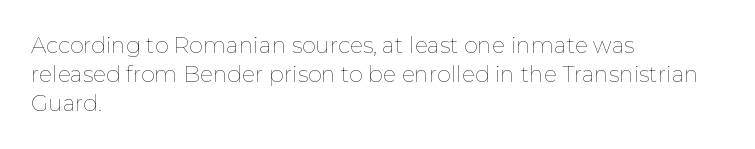
Tall strokes in this sample are plumb rather than angled. The passage shown has conventional tracking throughout. Every row of glyphs begins at an identical x-position on the left. A normal amount of white space separates one row of letters from the next. Type without underlining.
